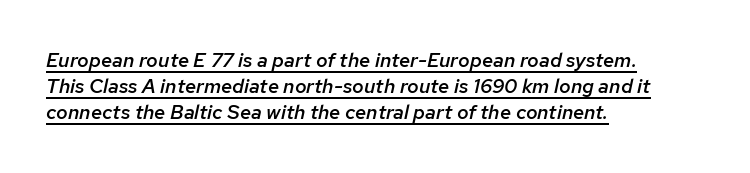
{"italic": "yes", "lean": "right", "slant_degrees": 12, "bold": "semi", "underline": "yes", "align": "left", "line_spacing": "normal", "line_spacing_ratio": 1.31, "letter_spacing": "normal", "letter_spacing_em": 0.0, "glyph_px": 20}
